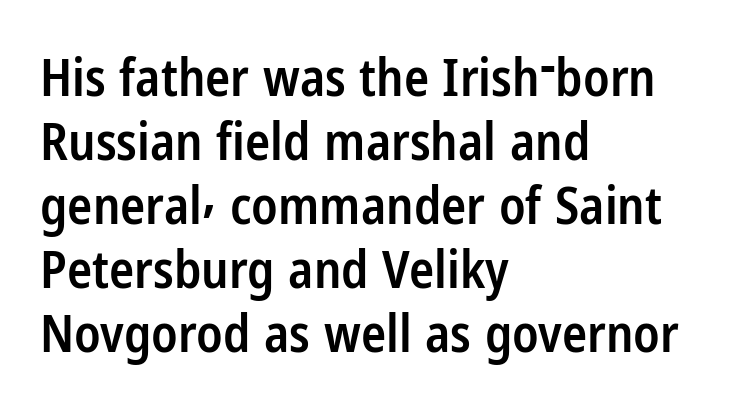
The image shows 52 px semibold, condensed sans-serif type, upright; set left-aligned, line spacing 1.23x, normal letter spacing, not underlined; low stroke contrast and a medium x-height.
